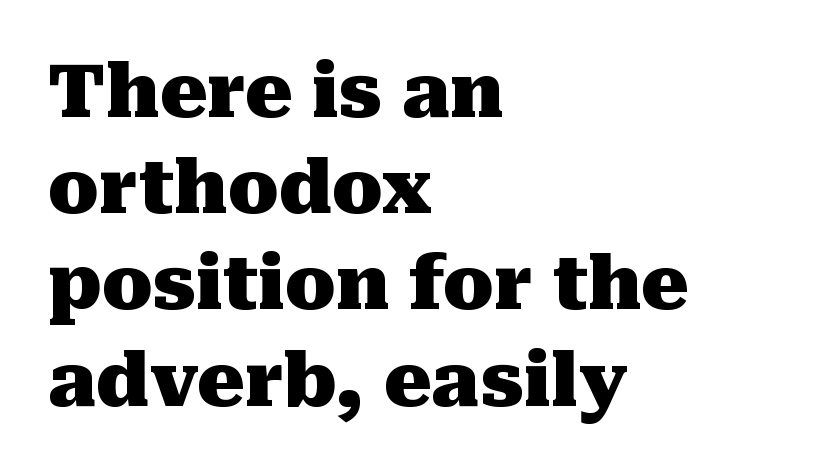
{"serif": "yes", "italic": "no", "bold": "yes", "weight": "heavy", "width": "normal", "stroke_contrast": "medium", "x_height": "medium", "monospaced": "no", "underline": "no", "align": "left", "line_spacing": "normal", "line_spacing_ratio": 1.3, "letter_spacing": "normal", "letter_spacing_em": 0.0, "glyph_px": 74}
